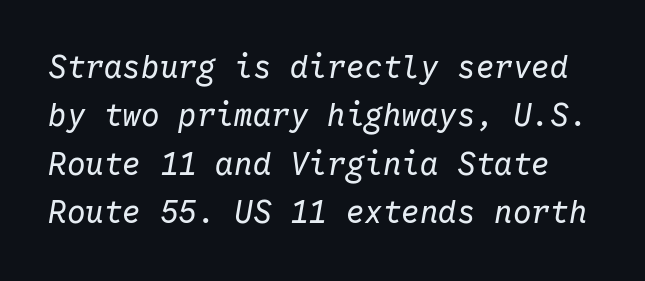
{"italic": "yes", "lean": "right", "slant_degrees": 10, "bold": "no", "weight": "regular", "width": "normal", "stroke_contrast": "low", "x_height": "medium", "monospaced": "yes", "underline": "no", "line_spacing": "normal", "line_spacing_ratio": 1.56, "letter_spacing": "normal", "letter_spacing_em": 0.0, "glyph_px": 31}
